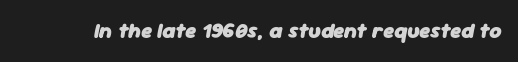
Q: Is the text bold? A: Yes.
Q: Is the text italic (slanted)? A: Yes, it leans right by about 11 degrees.
Q: Is the text underlined? A: No.
Q: Is the spacing between letters normal or unusually wide? A: Normal.
